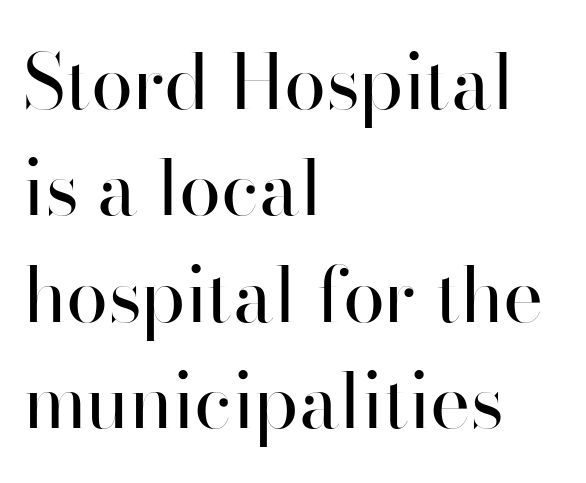
The image shows 76 px regular-weight sans-serif type, upright; set left-aligned, normal line spacing (1.4x), normal letter spacing, not underlined; high stroke contrast and a small x-height.
